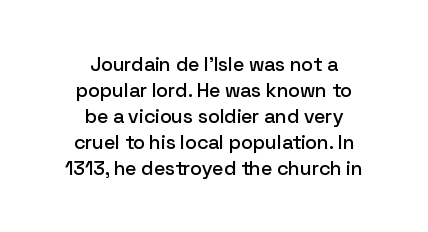
Q: Is the text italic (slanted)? A: No, it is upright.
Q: Is the text underlined? A: No.
Q: How is the paragraph aligned? A: Centered.
Q: Is the spacing between letters normal or unusually wide? A: Normal.
Q: Is the spacing between lines tight, normal or loose? A: Normal.
